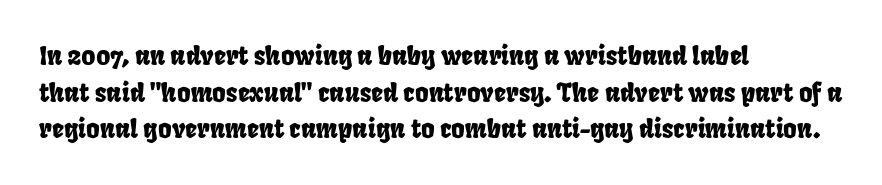
{"underline": "no", "align": "left", "line_spacing": "normal", "line_spacing_ratio": 1.41, "letter_spacing": "normal", "letter_spacing_em": 0.0, "glyph_px": 26}
